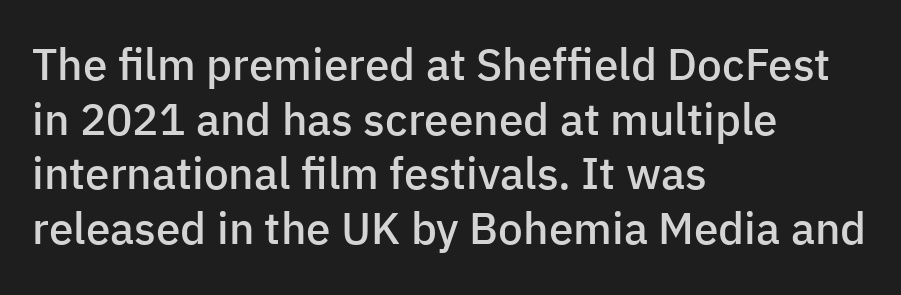
Classification — sans serif. A typesetter would call this proportional, since set widths differ per character. Every row of glyphs begins at an identical x-position on the left. Is the letter spacing exaggerated? No — it looks like the ordinary default. Posture: straight, roman, zero tilt. The baseline area is clear.
